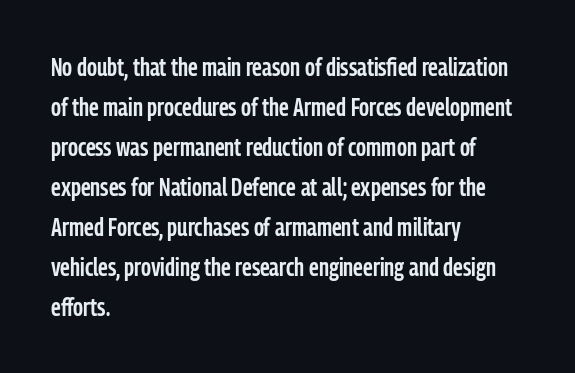
Each glyph is drawn with semibold strokes, heavier than normal yet not fully bold. Students, note that the glyphs here touch the page at normal intervals. Posture: vertical. A classic flush-left, rag-right setting is used for this passage. Does the leading feel generous? No, just average. Descenders hang freely into open space.
